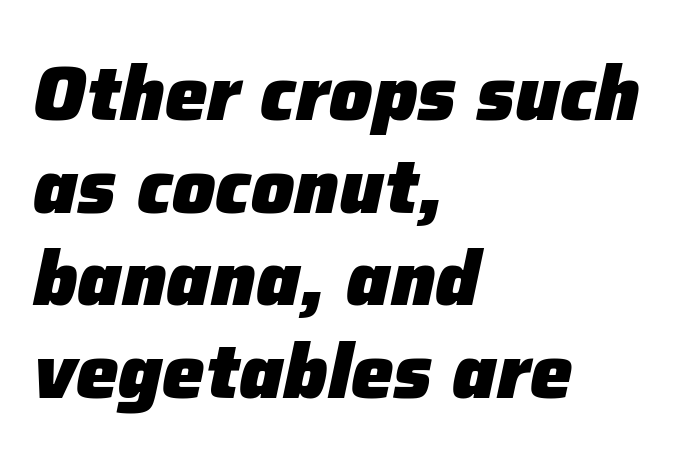
The image shows 76 px heavy type, italic (leaning right); set left-aligned, line spacing 1.22x, normal letter spacing, not underlined; low stroke contrast and a medium x-height.
